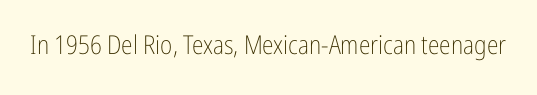
A roman cut, with each character standing at attention. Decoration check: the copy has no underline. The gaps between neighbouring characters are ordinary and unremarkable. Bold? No — there's no thickening of the strokes.
